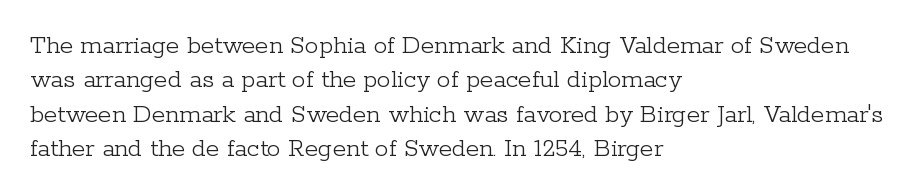
Q: Is the text bold? A: No.
Q: Is the text italic (slanted)? A: No, it is upright.
Q: Is the text underlined? A: No.
Q: How is the paragraph aligned? A: Left-aligned.
Q: Is the spacing between letters normal or unusually wide? A: Normal.
Q: Is the spacing between lines tight, normal or loose? A: Normal.
